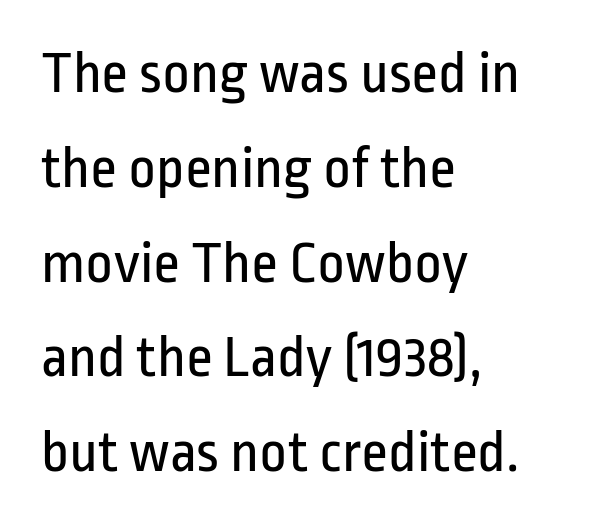
The image shows 60 px regular-weight, condensed sans-serif type, upright; set left-aligned, normal line spacing (1.58x), normal letter spacing, not underlined; low stroke contrast and a medium x-height.
